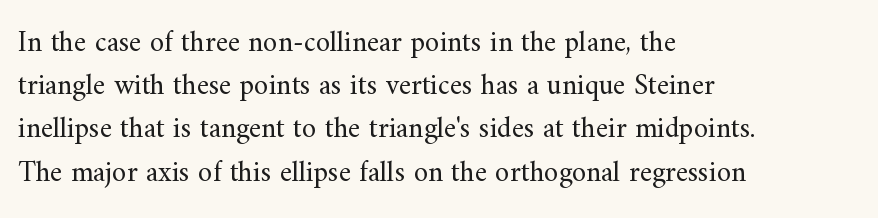
Stem width sits at or under what a default text font uses. Interline gaps are of average width in this sample. A typesetter would mark this as roman, not italic. Characters follow at the spacing the type designer built in. Varying glyph widths throughout — classic text-font behaviour. Each letter's strokes conclude with small projecting serifs.
